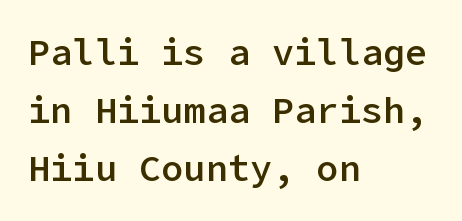
{"serif": "no", "italic": "no", "bold": "semi", "weight": "semibold", "width": "normal", "stroke_contrast": "low", "x_height": "medium", "underline": "no", "align": "left", "line_spacing": "normal", "line_spacing_ratio": 1.57, "letter_spacing": "normal", "letter_spacing_em": 0.0, "glyph_px": 37}
